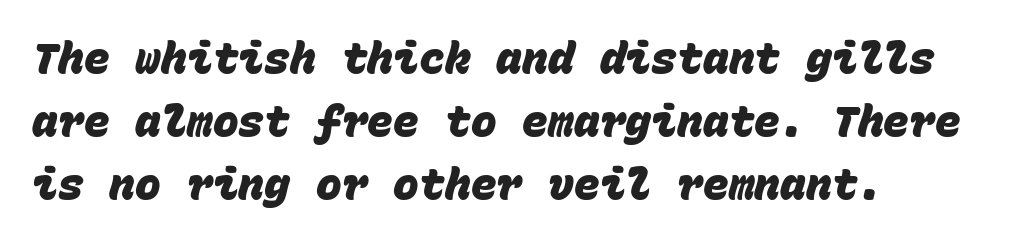
Q: Is the text bold? A: Yes.
Q: Is the typeface a serif or a sans-serif typeface? A: Sans-serif.
Q: Is the text underlined? A: No.
Q: How is the paragraph aligned? A: Left-aligned.
Q: Is the spacing between letters normal or unusually wide? A: Normal.
Q: Is the spacing between lines tight, normal or loose? A: Normal.
Q: Width (condensed, normal, or wide)? A: Normal.
Q: Stroke contrast? A: Low.
Q: x-height? A: Large.
Q: Monospaced? A: Yes.
